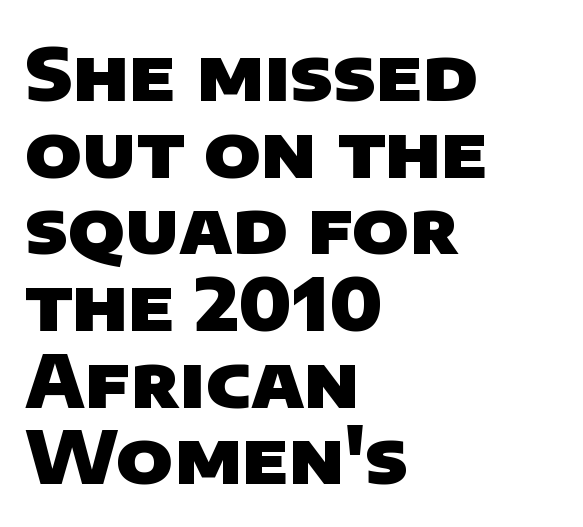
Q: Is the text bold? A: Yes.
Q: Is the typeface a serif or a sans-serif typeface? A: Sans-serif.
Q: Is the text underlined? A: No.
Q: How is the paragraph aligned? A: Left-aligned.
Q: Is the spacing between letters normal or unusually wide? A: Normal.
Q: Is the spacing between lines tight, normal or loose? A: Tight.
Q: Width (condensed, normal, or wide)? A: Normal.
Q: Stroke contrast? A: Low.
Q: x-height? A: Large.
Q: Monospaced? A: No.
